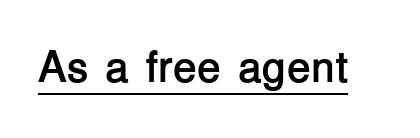
The image shows 44 px semibold sans-serif type, upright; set normal letter spacing, underlined; low stroke contrast and a medium x-height.
